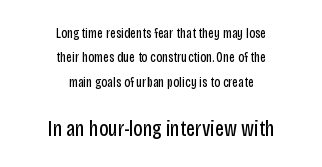
Q: Is the text bold? A: No.
Q: Is the text italic (slanted)? A: No, it is upright.
Q: Is the text underlined? A: No.
Q: How is the paragraph aligned? A: Centered.
Q: Is the spacing between letters normal or unusually wide? A: Normal.
Q: Which block of text is set in a larger size, the first (top) or the second (bottom)? A: The second (bottom) one.
